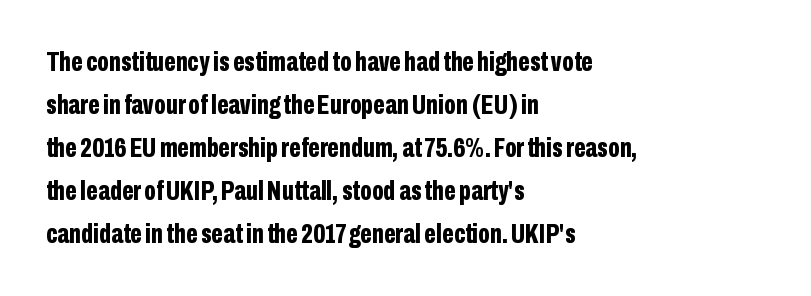
{"serif": "no", "italic": "no", "bold": "yes", "weight": "bold", "width": "condensed", "stroke_contrast": "low", "x_height": "medium", "monospaced": "no", "underline": "no", "align": "left", "line_spacing": "normal", "line_spacing_ratio": 1.54, "letter_spacing": "normal", "letter_spacing_em": 0.0, "glyph_px": 28}
